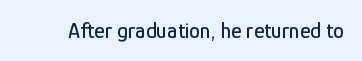
Tall strokes in this sample are plumb rather than angled. Short note: letters normally spaced. Lines of text with bare space underneath.
